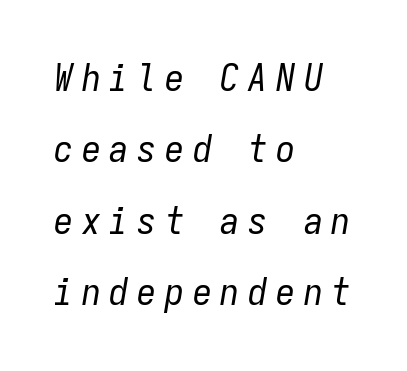
{"italic": "yes", "lean": "right", "slant_degrees": 9, "bold": "no", "weight": "regular", "width": "condensed", "stroke_contrast": "low", "x_height": "medium", "monospaced": "yes", "underline": "no", "align": "left", "line_spacing_ratio": 1.88, "letter_spacing": "wide", "letter_spacing_em": 0.23, "glyph_px": 38}
